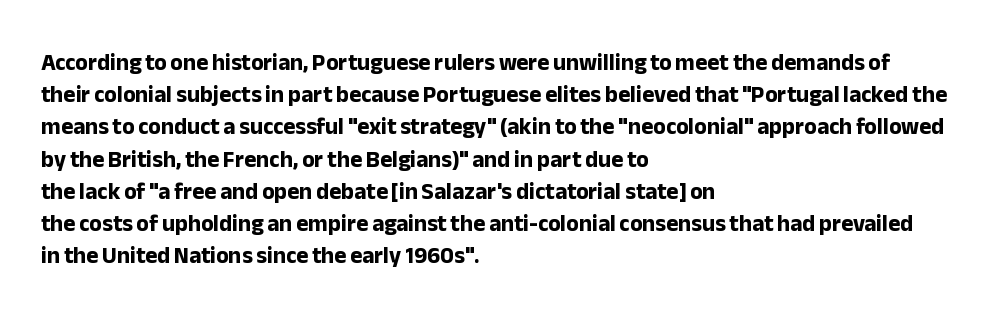
The image shows 23 px bold type, upright; set left-aligned, normal line spacing (1.4x), normal letter spacing, not underlined.
